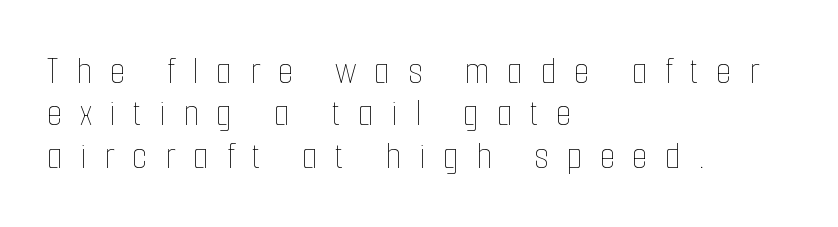
{"italic": "no", "bold": "no", "weight": "thin", "width": "condensed", "stroke_contrast": "low", "x_height": "medium", "monospaced": "no", "underline": "no", "align": "left", "line_spacing": "tight", "line_spacing_ratio": 1.06, "letter_spacing": "wide", "letter_spacing_em": 0.44, "glyph_px": 40}
